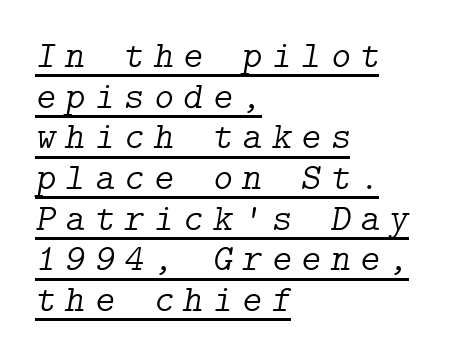
The image shows 38 px light serif type, italic (leaning right); set left-aligned, tight line spacing (1.07x), unusually wide letter spacing (+0.25 em), underlined; low stroke contrast and a medium x-height.
